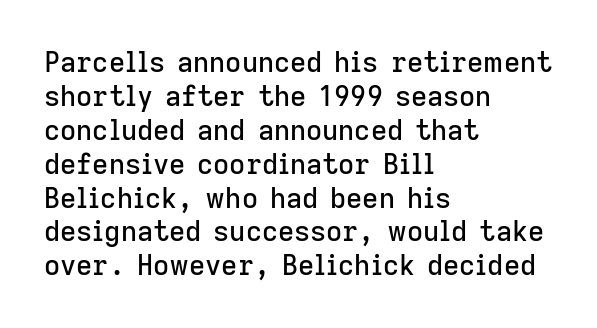
The paragraph has a hard left edge and a soft right edge. Unlike italic type, these characters show no tilt at all. The passage shown is typeset with a sans-serif family. These lines are rendered in a variable-pitch font. Only glyphs here, with clear space below each row. You could call the tracking neutral — neither tight nor loose.
